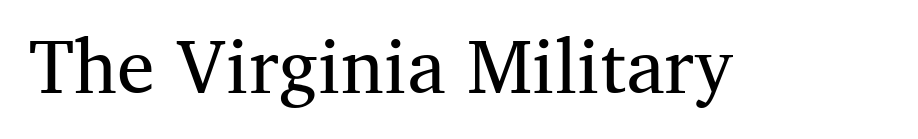
{"serif": "yes", "italic": "no", "bold": "no", "weight": "regular", "width": "normal", "stroke_contrast": "medium", "x_height": "medium", "monospaced": "no", "underline": "no", "letter_spacing": "normal", "letter_spacing_em": 0.0, "glyph_px": 75}
